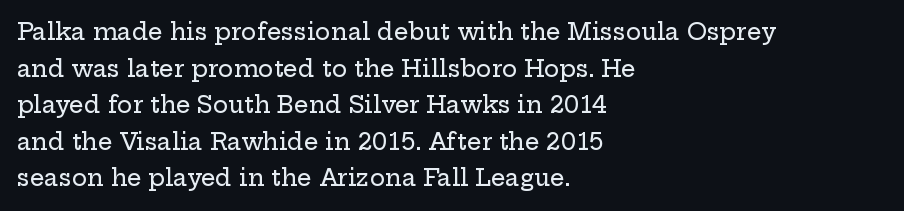
Q: Is the text italic (slanted)? A: No, it is upright.
Q: Is the text underlined? A: No.
Q: How is the paragraph aligned? A: Left-aligned.
Q: Is the spacing between letters normal or unusually wide? A: Normal.
Q: Is the spacing between lines tight, normal or loose? A: Normal.
